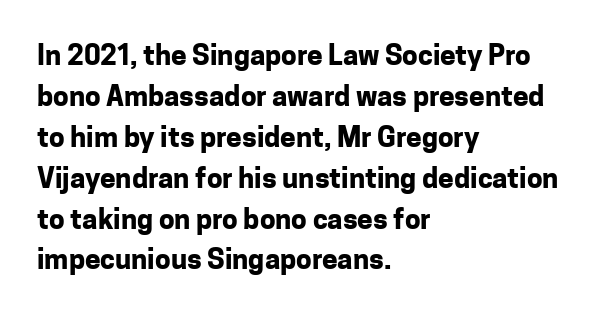
Between one letter and the next there's only the usual sliver of space. Beneath every word, the page is bare. If you drew a line through each stem, it would be perfectly vertical. Heavy-handed strokes throughout: this text is bold. The rendering uses natural spacing where letterforms have individual widths. Vertically, the passage feels balanced, rows spaced as you'd expect.
